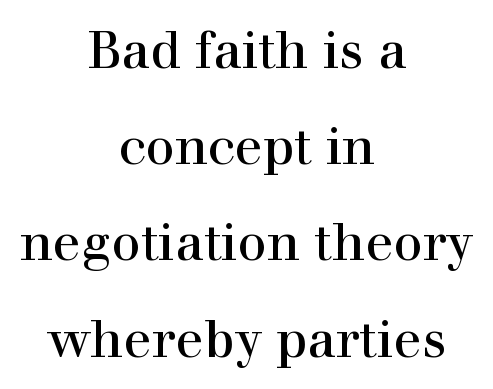
Q: Is the text italic (slanted)? A: No, it is upright.
Q: Is the typeface a serif or a sans-serif typeface? A: Serif.
Q: Is the text underlined? A: No.
Q: How is the paragraph aligned? A: Centered.
Q: Is the spacing between letters normal or unusually wide? A: Normal.
Q: Width (condensed, normal, or wide)? A: Normal.
Q: x-height? A: Medium.
Q: Monospaced? A: No.
